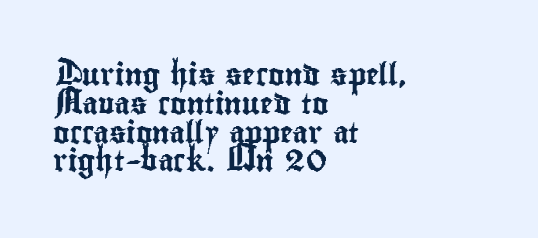
{"italic": "no", "underline": "no", "align": "left", "line_spacing": "normal", "line_spacing_ratio": 1.31, "letter_spacing": "normal", "letter_spacing_em": 0.0, "glyph_px": 22}
